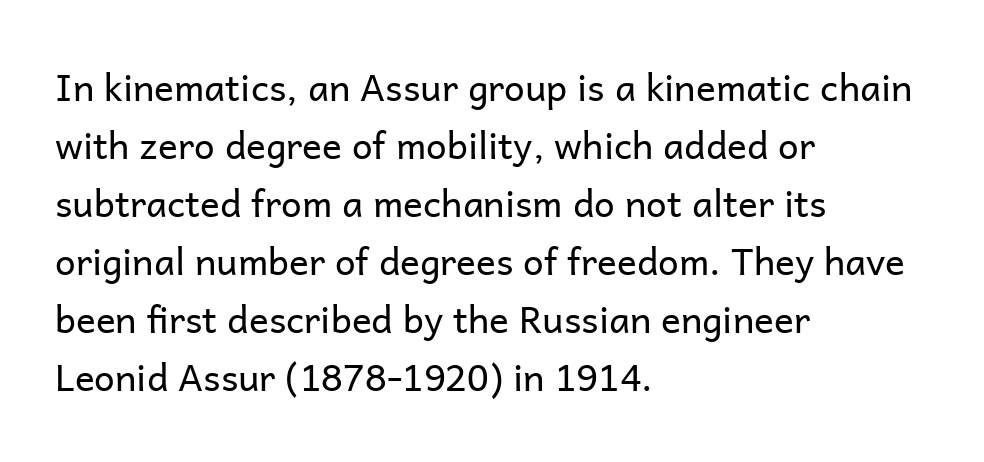
Q: Is the text bold? A: No.
Q: Is the text italic (slanted)? A: No, it is upright.
Q: Is the typeface a serif or a sans-serif typeface? A: Sans-serif.
Q: Is the text underlined? A: No.
Q: How is the paragraph aligned? A: Left-aligned.
Q: Is the spacing between letters normal or unusually wide? A: Normal.
Q: Is the spacing between lines tight, normal or loose? A: Normal.
Q: Width (condensed, normal, or wide)? A: Normal.
Q: Stroke contrast? A: Low.
Q: x-height? A: Medium.
Q: Monospaced? A: No.
